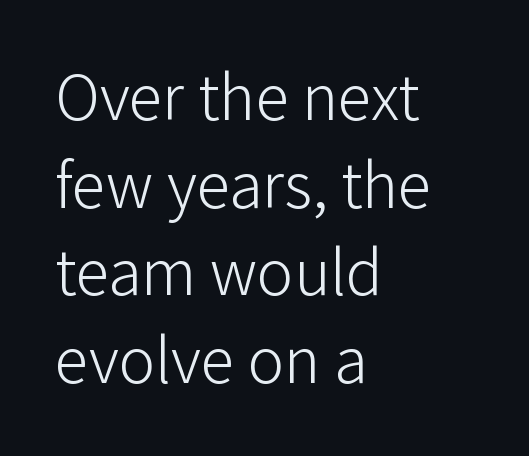
Q: Is the text bold? A: No.
Q: Is the text italic (slanted)? A: No, it is upright.
Q: Is the typeface a serif or a sans-serif typeface? A: Sans-serif.
Q: Is the text underlined? A: No.
Q: How is the paragraph aligned? A: Left-aligned.
Q: Is the spacing between letters normal or unusually wide? A: Normal.
Q: Is the spacing between lines tight, normal or loose? A: Normal.
Q: Width (condensed, normal, or wide)? A: Normal.
Q: Stroke contrast? A: Low.
Q: x-height? A: Medium.
Q: Monospaced? A: No.
